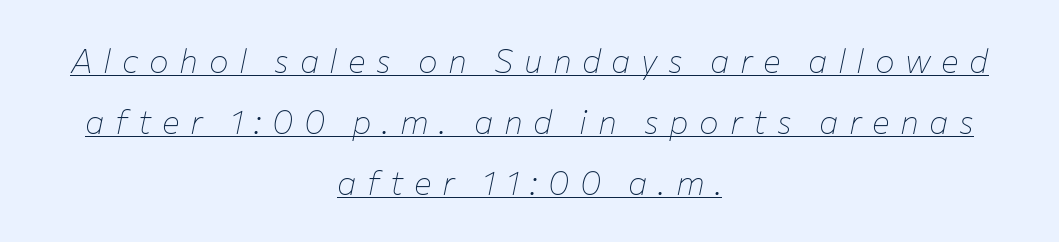
Q: Is the text bold? A: No.
Q: Is the text italic (slanted)? A: Yes, it leans right by about 12 degrees.
Q: Is the text underlined? A: Yes.
Q: How is the paragraph aligned? A: Centered.
Q: Is the spacing between letters normal or unusually wide? A: Unusually wide.
Q: Width (condensed, normal, or wide)? A: Normal.
Q: Stroke contrast? A: Low.
Q: x-height? A: Medium.
Q: Monospaced? A: No.
